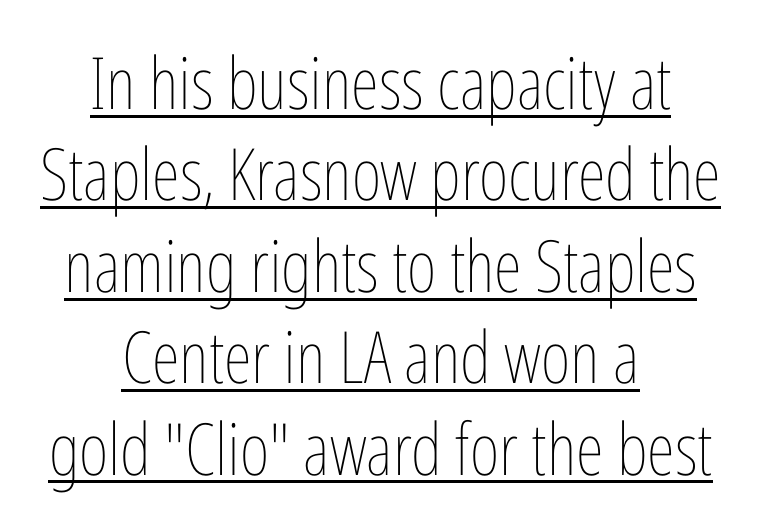
Q: Is the text bold? A: No.
Q: Is the text italic (slanted)? A: No, it is upright.
Q: Is the text underlined? A: Yes.
Q: How is the paragraph aligned? A: Centered.
Q: Is the spacing between letters normal or unusually wide? A: Normal.
Q: Is the spacing between lines tight, normal or loose? A: Normal.
Q: Width (condensed, normal, or wide)? A: Condensed.
Q: Stroke contrast? A: Low.
Q: x-height? A: Medium.
Q: Monospaced? A: No.
